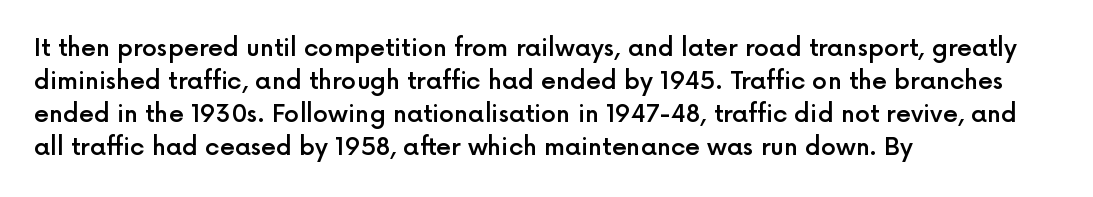
Leading: standard. The passage shown is semibold, sitting just below true bold. Descenders are the only things crossing below the line. Inter-character spacing is left at the font's built-in metrics. Notice how the stems are strictly vertical — no italics here.
